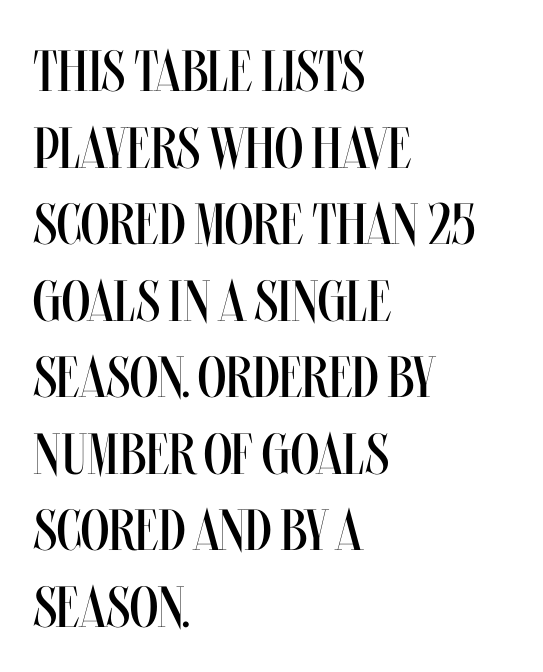
{"italic": "no", "bold": "no", "weight": "regular", "width": "condensed", "stroke_contrast": "medium", "x_height": "large", "monospaced": "no", "underline": "no", "align": "left", "line_spacing": "normal", "line_spacing_ratio": 1.32, "letter_spacing": "normal", "letter_spacing_em": 0.0, "glyph_px": 58}
